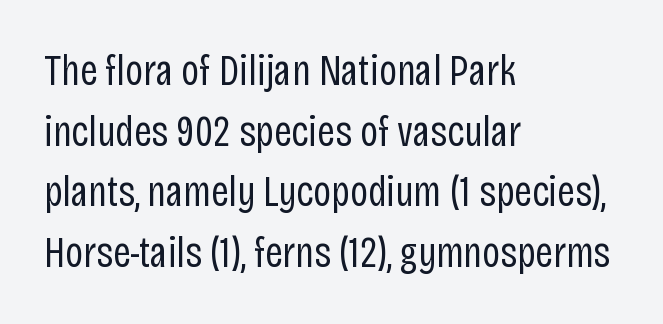
{"serif": "no", "italic": "no", "bold": "no", "weight": "regular", "width": "condensed", "stroke_contrast": "low", "x_height": "large", "monospaced": "no", "underline": "no", "align": "left", "line_spacing": "normal", "line_spacing_ratio": 1.38, "letter_spacing": "normal", "letter_spacing_em": 0.0, "glyph_px": 44}
